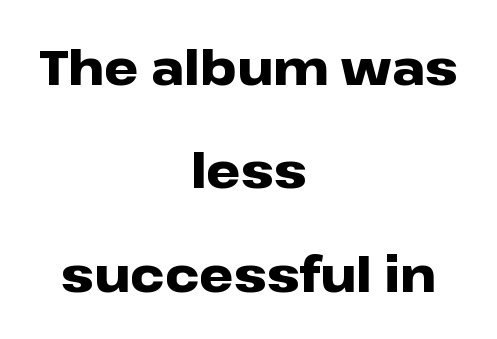
The image shows 49 px heavy, wide sans-serif type, upright; set centered, loose line spacing (2.11x), normal letter spacing, not underlined; low stroke contrast and a medium x-height.
